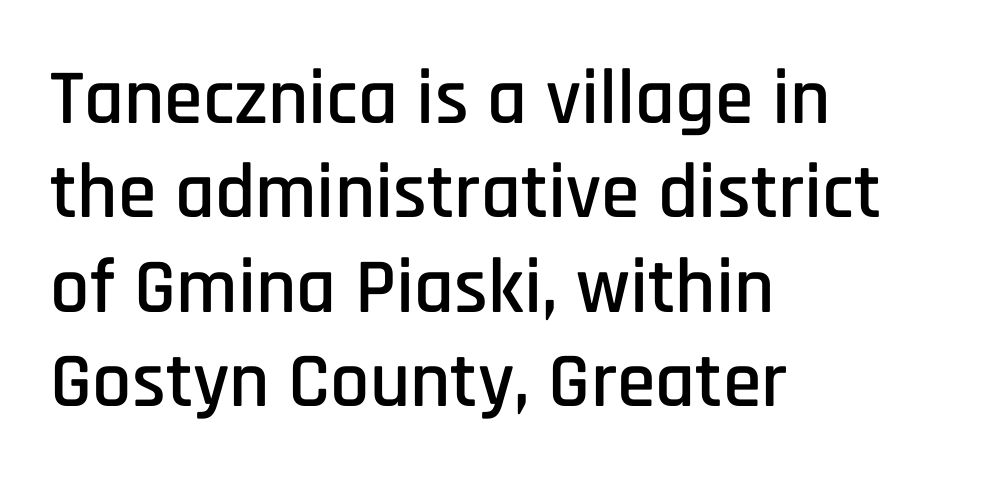
{"serif": "no", "italic": "no", "width": "condensed", "stroke_contrast": "low", "x_height": "large", "monospaced": "no", "underline": "no", "align": "left", "line_spacing_ratio": 1.21, "letter_spacing": "normal", "letter_spacing_em": 0.0, "glyph_px": 78}
